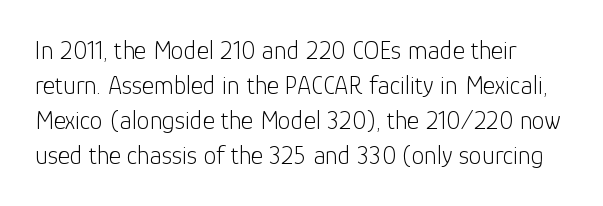
Q: Is the text bold? A: No.
Q: Is the text italic (slanted)? A: No, it is upright.
Q: Is the text underlined? A: No.
Q: Is the spacing between letters normal or unusually wide? A: Normal.
Q: Is the spacing between lines tight, normal or loose? A: Normal.
